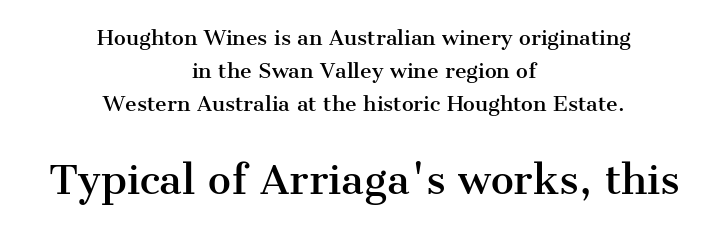
Q: Is the text italic (slanted)? A: No, it is upright.
Q: Is the typeface a serif or a sans-serif typeface? A: Serif.
Q: Is the text underlined? A: No.
Q: How is the paragraph aligned? A: Centered.
Q: Is the spacing between letters normal or unusually wide? A: Normal.
Q: Is the spacing between lines tight, normal or loose? A: Normal.
Q: Which block of text is set in a larger size, the first (top) or the second (bottom)? A: The second (bottom) one.
Q: Width (condensed, normal, or wide)? A: Normal.
Q: Stroke contrast? A: Medium.
Q: x-height? A: Medium.
Q: Monospaced? A: No.
